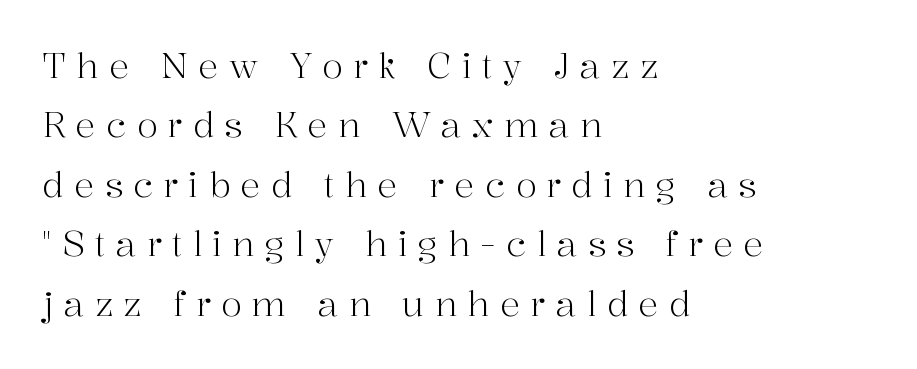
{"serif": "yes", "italic": "no", "bold": "no", "weight": "light", "width": "normal", "stroke_contrast": "high", "x_height": "medium", "monospaced": "no", "underline": "no", "align": "left", "line_spacing_ratio": 1.75, "letter_spacing": "wide", "letter_spacing_em": 0.3, "glyph_px": 34}
